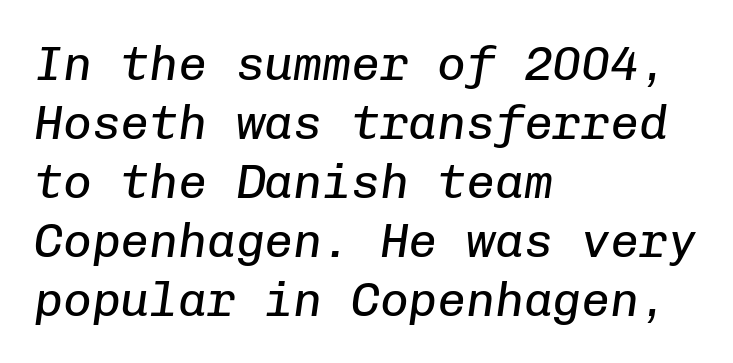
{"italic": "yes", "lean": "right", "slant_degrees": 8, "bold": "no", "weight": "regular", "width": "normal", "stroke_contrast": "low", "x_height": "medium", "monospaced": "yes", "underline": "no", "align": "left", "line_spacing_ratio": 1.23, "letter_spacing": "normal", "letter_spacing_em": 0.0, "glyph_px": 48}
